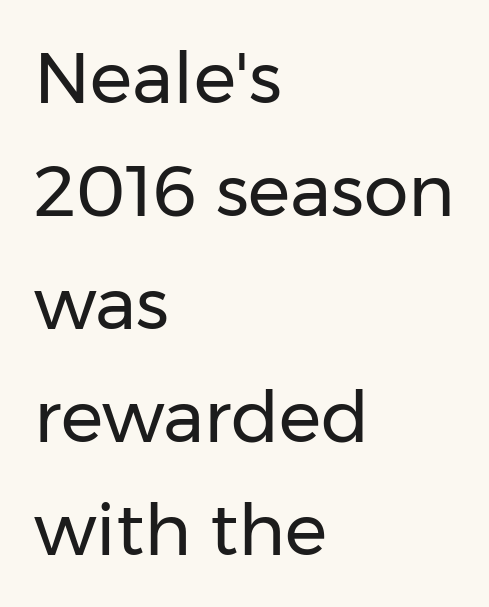
{"serif": "no", "italic": "no", "bold": "no", "weight": "regular", "width": "normal", "stroke_contrast": "low", "x_height": "medium", "monospaced": "no", "underline": "no", "align": "left", "line_spacing": "normal", "line_spacing_ratio": 1.59, "letter_spacing": "normal", "letter_spacing_em": 0.0, "glyph_px": 71}
